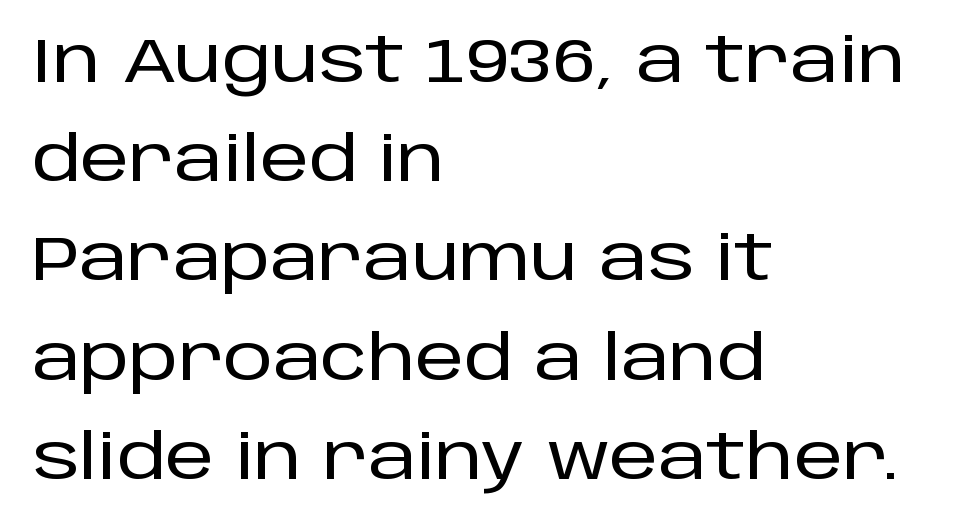
The image shows 62 px sans-serif type, upright; set left-aligned, normal line spacing (1.6x), normal letter spacing, not underlined; low stroke contrast and a large x-height.
